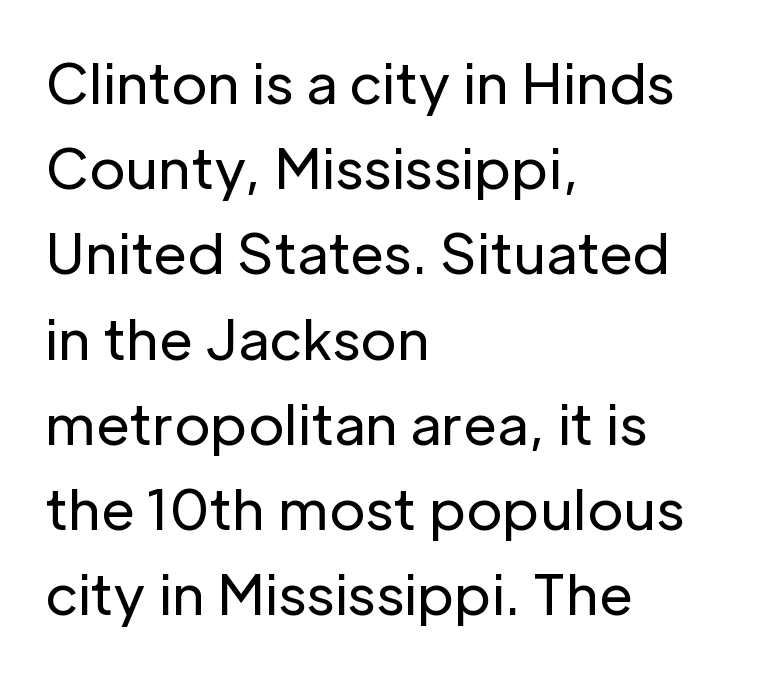
Q: Is the text bold? A: No.
Q: Is the text italic (slanted)? A: No, it is upright.
Q: Is the typeface a serif or a sans-serif typeface? A: Sans-serif.
Q: Is the text underlined? A: No.
Q: How is the paragraph aligned? A: Left-aligned.
Q: Is the spacing between letters normal or unusually wide? A: Normal.
Q: Is the spacing between lines tight, normal or loose? A: Normal.
Q: Width (condensed, normal, or wide)? A: Normal.
Q: Stroke contrast? A: Low.
Q: x-height? A: Medium.
Q: Monospaced? A: No.
